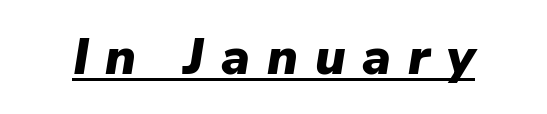
{"italic": "yes", "lean": "right", "slant_degrees": 9, "bold": "yes", "weight": "heavy", "width": "normal", "stroke_contrast": "low", "x_height": "medium", "monospaced": "no", "underline": "yes", "letter_spacing": "wide", "letter_spacing_em": 0.33, "glyph_px": 51}
